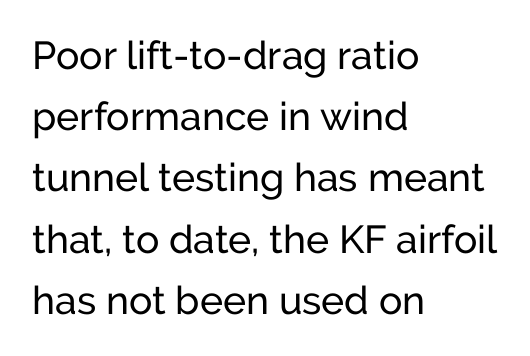
Here the designer chose a conventional face with non-uniform glyph widths. The letterforms sit shoulder to shoulder at normal distance. Grotesque or geometric, the face here clearly has no serifs. Short and long lines alike share a common starting point at left. Plain, unruled lines of type. The font's upright variant was chosen for this text.
